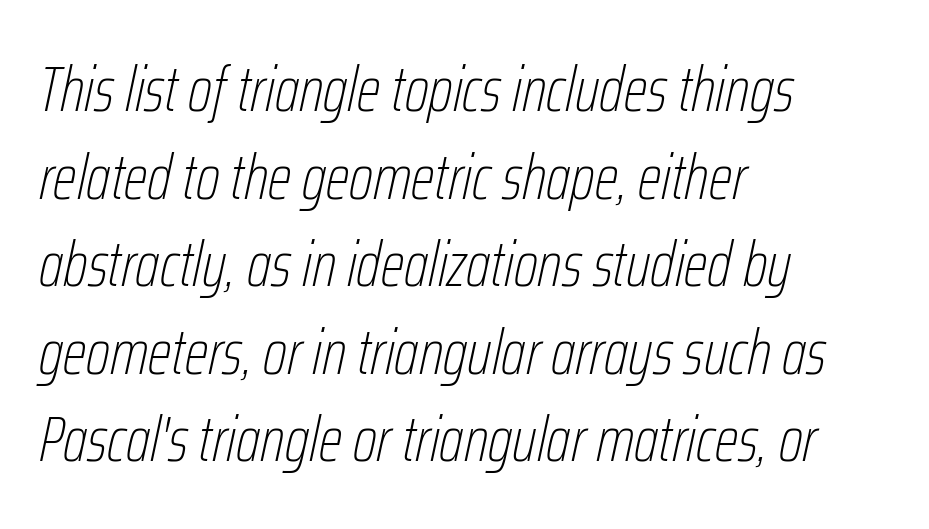
The image shows 63 px thin, condensed type, italic (leaning right); set left-aligned, normal line spacing (1.39x), normal letter spacing, not underlined; low stroke contrast and a medium x-height.
